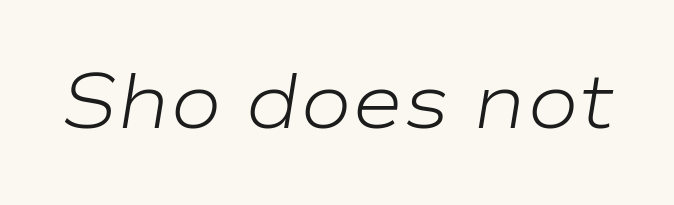
Q: Is the text bold? A: No.
Q: Is the text italic (slanted)? A: Yes, it leans right by about 9 degrees.
Q: Is the text underlined? A: No.
Q: Is the spacing between letters normal or unusually wide? A: Normal.
Q: Width (condensed, normal, or wide)? A: Wide.
Q: Stroke contrast? A: Low.
Q: x-height? A: Medium.
Q: Monospaced? A: No.
